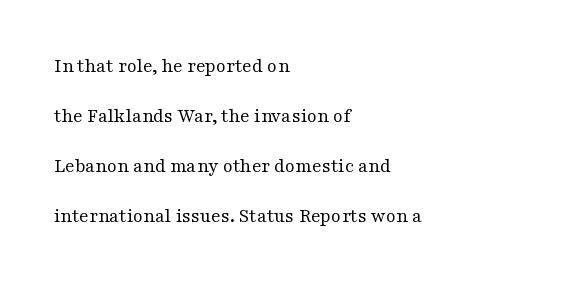
{"italic": "no", "bold": "no", "underline": "no", "align": "left", "line_spacing": "loose", "line_spacing_ratio": 2.5, "letter_spacing": "normal", "letter_spacing_em": 0.0, "glyph_px": 20}
